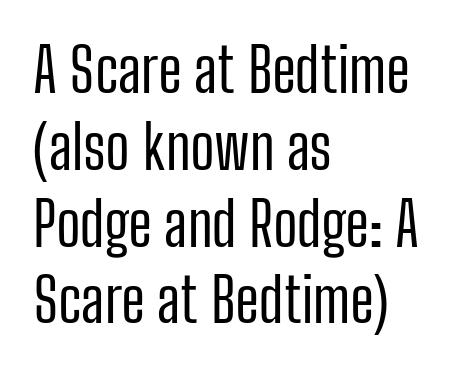
The image shows 60 px regular-weight, condensed sans-serif type, upright; set left-aligned, normal line spacing (1.28x), normal letter spacing, not underlined; low stroke contrast and a medium x-height.
